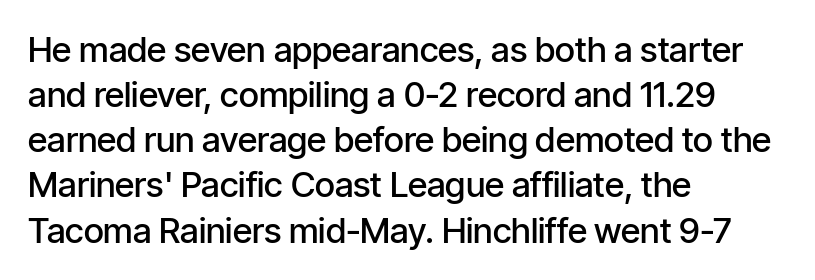
The image shows 35 px semibold, condensed sans-serif type, upright; set left-aligned, normal line spacing (1.29x), normal letter spacing, not underlined; low stroke contrast and a medium x-height.
